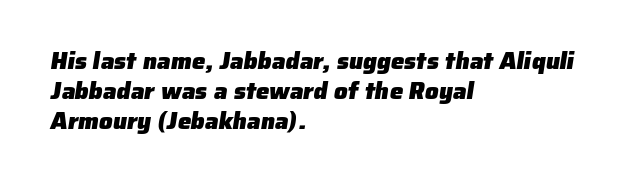
The image shows 24 px bold type; set left-aligned, normal line spacing (1.25x), normal letter spacing, not underlined.
